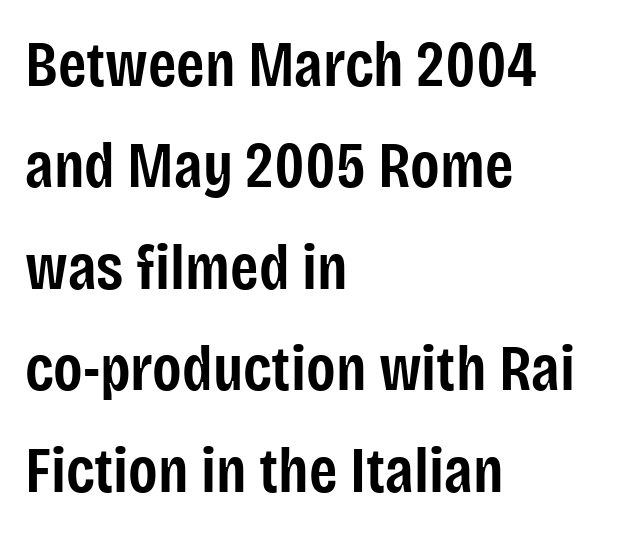
{"serif": "no", "italic": "no", "bold": "semi", "weight": "semibold", "width": "condensed", "stroke_contrast": "low", "x_height": "large", "monospaced": "no", "underline": "no", "align": "left", "line_spacing": "normal", "line_spacing_ratio": 1.56, "letter_spacing": "normal", "letter_spacing_em": 0.0, "glyph_px": 65}
